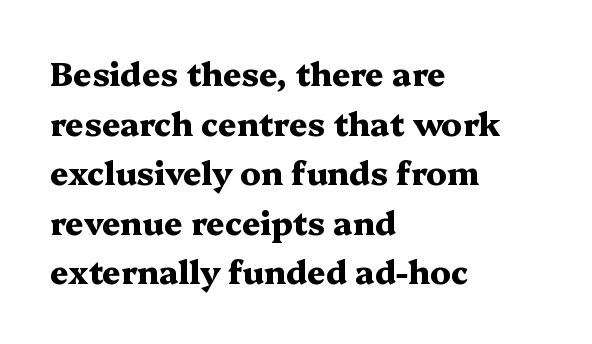
Only glyphs here, with clear space below each row. The letters stand upright; this is a roman face. Proportional: the letters do not fall into vertical columns. This sample uses plain, unmodified letter spacing. The strokes are fattened all the way to bold. These lines sit exactly where default settings would place them.
